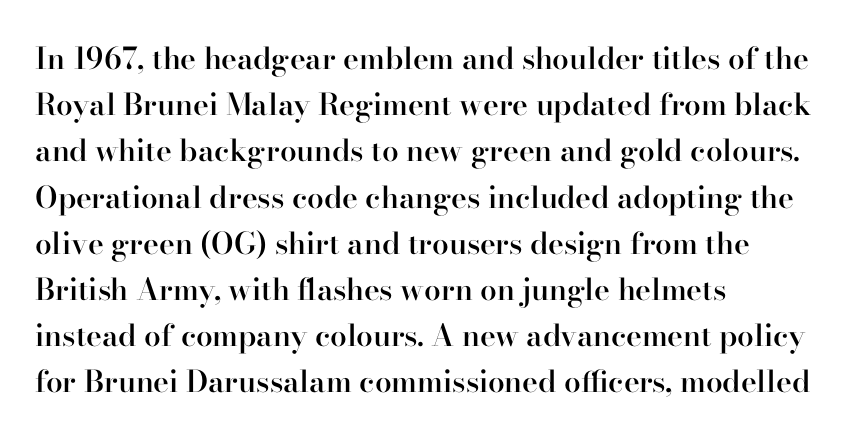
Q: Is the text bold? A: Semi-bold.
Q: Is the text italic (slanted)? A: No, it is upright.
Q: Is the typeface a serif or a sans-serif typeface? A: Serif.
Q: Is the text underlined? A: No.
Q: How is the paragraph aligned? A: Left-aligned.
Q: Is the spacing between letters normal or unusually wide? A: Normal.
Q: Is the spacing between lines tight, normal or loose? A: Normal.
Q: Width (condensed, normal, or wide)? A: Normal.
Q: Stroke contrast? A: High.
Q: x-height? A: Small.
Q: Monospaced? A: No.
